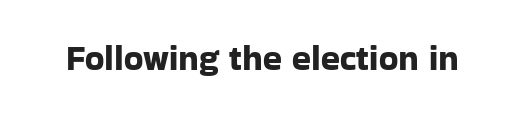
The words here are not underlined. Posture: upright roman. Each letter's strokes conclude bluntly, with no projecting serifs. Spacing between characters is what you'd get straight out of the box.
